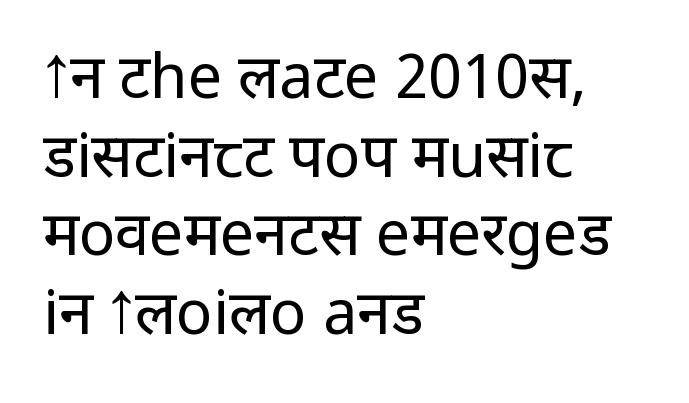
Q: Is the text bold? A: No.
Q: Is the text italic (slanted)? A: No, it is upright.
Q: Is the typeface a serif or a sans-serif typeface? A: Sans-serif.
Q: Is the text underlined? A: No.
Q: How is the paragraph aligned? A: Left-aligned.
Q: Is the spacing between letters normal or unusually wide? A: Normal.
Q: Is the spacing between lines tight, normal or loose? A: Normal.
Q: Width (condensed, normal, or wide)? A: Normal.
Q: Stroke contrast? A: Low.
Q: x-height? A: Medium.
Q: Monospaced? A: No.
